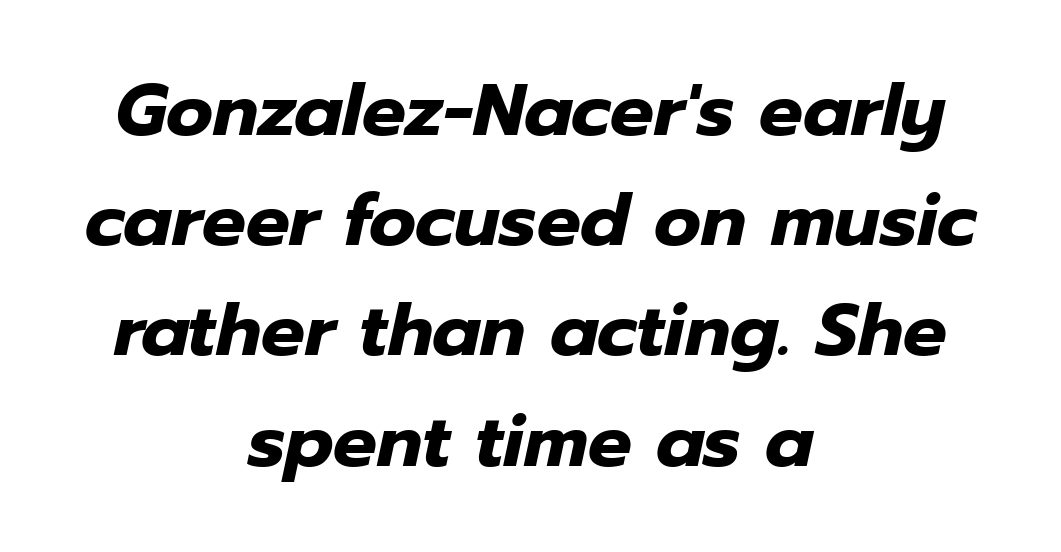
Q: Is the text bold? A: Yes.
Q: Is the text italic (slanted)? A: Yes, it leans right by about 12 degrees.
Q: Is the text underlined? A: No.
Q: How is the paragraph aligned? A: Centered.
Q: Is the spacing between letters normal or unusually wide? A: Normal.
Q: Is the spacing between lines tight, normal or loose? A: Normal.
Q: Width (condensed, normal, or wide)? A: Normal.
Q: Stroke contrast? A: Low.
Q: x-height? A: Medium.
Q: Monospaced? A: No.
